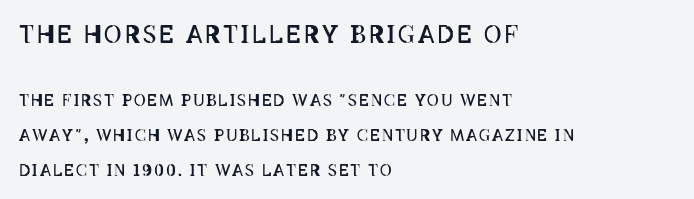
Q: Is the text bold? A: No.
Q: Is the text italic (slanted)? A: No, it is upright.
Q: Is the text underlined? A: No.
Q: How is the paragraph aligned? A: Left-aligned.
Q: Is the spacing between lines tight, normal or loose? A: Loose.
Q: Which block of text is set in a larger size, the first (top) or the second (bottom)? A: The first (top) one.
